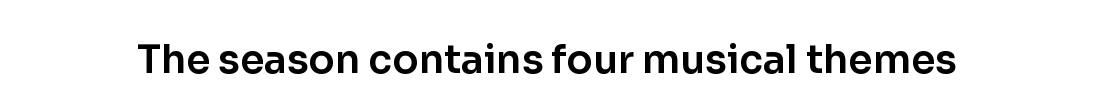
Q: Is the text italic (slanted)? A: No, it is upright.
Q: Is the typeface a serif or a sans-serif typeface? A: Sans-serif.
Q: Is the text underlined? A: No.
Q: Is the spacing between letters normal or unusually wide? A: Normal.
Q: Width (condensed, normal, or wide)? A: Normal.
Q: Stroke contrast? A: Low.
Q: x-height? A: Medium.
Q: Monospaced? A: No.
